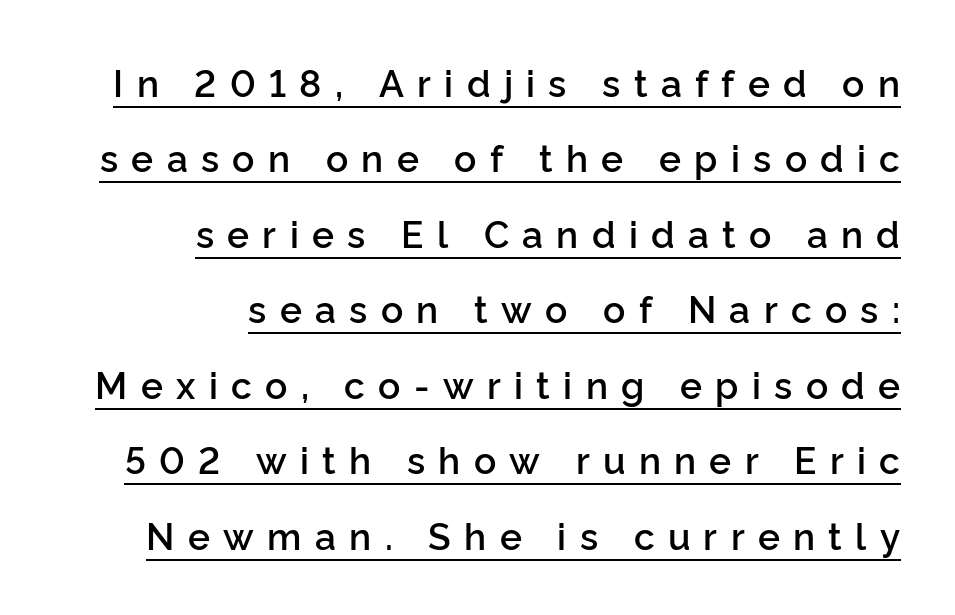
{"serif": "no", "italic": "no", "bold": "semi", "weight": "semibold", "width": "normal", "stroke_contrast": "low", "x_height": "medium", "monospaced": "no", "underline": "yes", "align": "right", "line_spacing": "loose", "line_spacing_ratio": 2.04, "letter_spacing": "wide", "letter_spacing_em": 0.36, "glyph_px": 37}
